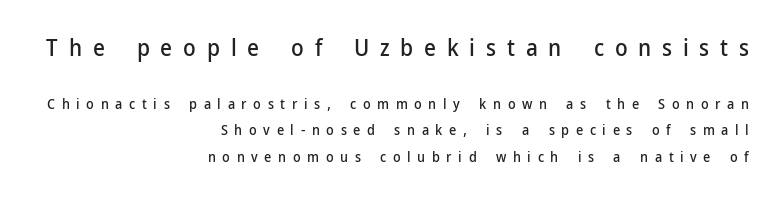
{"italic": "no", "underline": "no", "align": "right", "line_spacing_ratio": 1.89, "letter_spacing": "wide", "letter_spacing_em": 0.47, "larger_block": "first", "size_ratio": 1.64, "glyph_px": 23}
